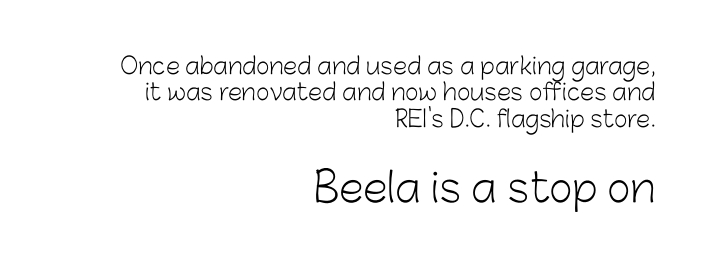
Q: Is the text bold? A: No.
Q: Is the text italic (slanted)? A: No, it is upright.
Q: Is the typeface a serif or a sans-serif typeface? A: Sans-serif.
Q: Is the text underlined? A: No.
Q: How is the paragraph aligned? A: Right-aligned.
Q: Is the spacing between letters normal or unusually wide? A: Normal.
Q: Is the spacing between lines tight, normal or loose? A: Tight.
Q: Which block of text is set in a larger size, the first (top) or the second (bottom)? A: The second (bottom) one.
Q: Width (condensed, normal, or wide)? A: Normal.
Q: Stroke contrast? A: Low.
Q: x-height? A: Medium.
Q: Monospaced? A: No.
